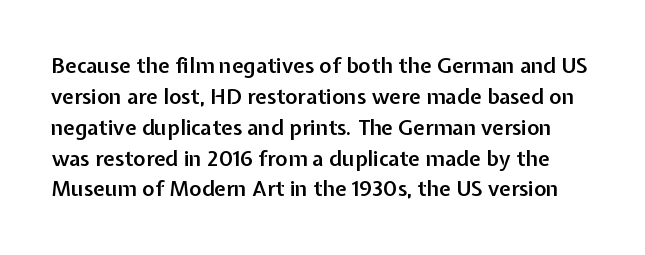
Q: Is the text bold? A: Semi-bold.
Q: Is the text italic (slanted)? A: No, it is upright.
Q: Is the text underlined? A: No.
Q: Is the spacing between letters normal or unusually wide? A: Normal.
Q: Is the spacing between lines tight, normal or loose? A: Normal.
